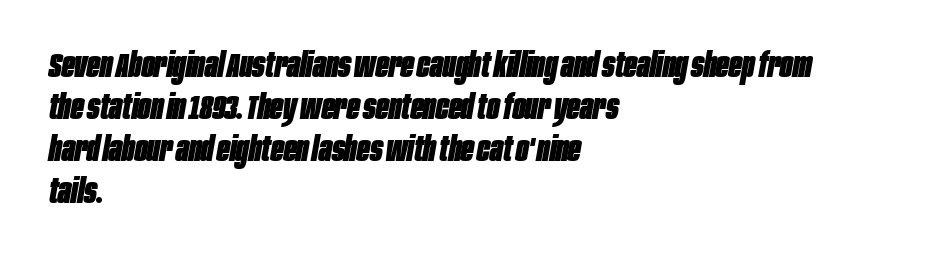
The image shows 34 px heavy, condensed type, italic (leaning right); set left-aligned, line spacing 1.24x, normal letter spacing, not underlined; low stroke contrast and a large x-height.
